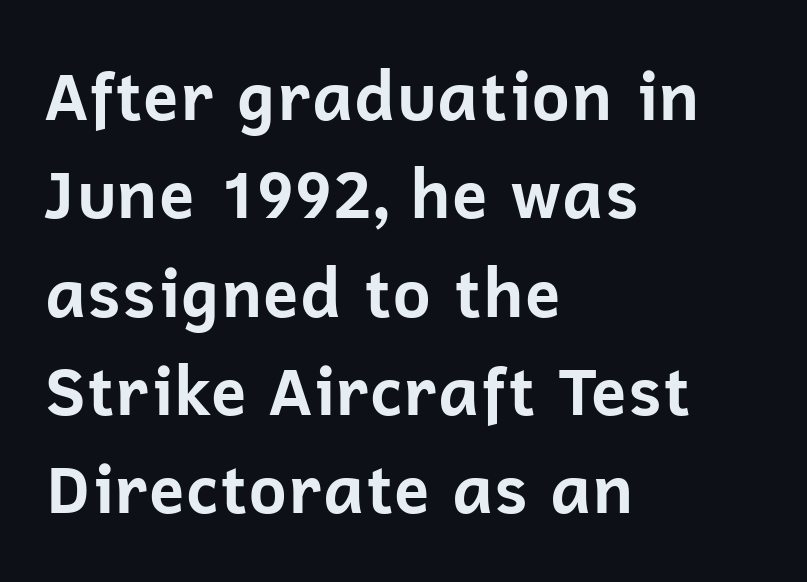
The image shows 66 px bold sans-serif type, upright; set left-aligned, normal line spacing (1.49x), normal letter spacing, not underlined; low stroke contrast and a medium x-height.
